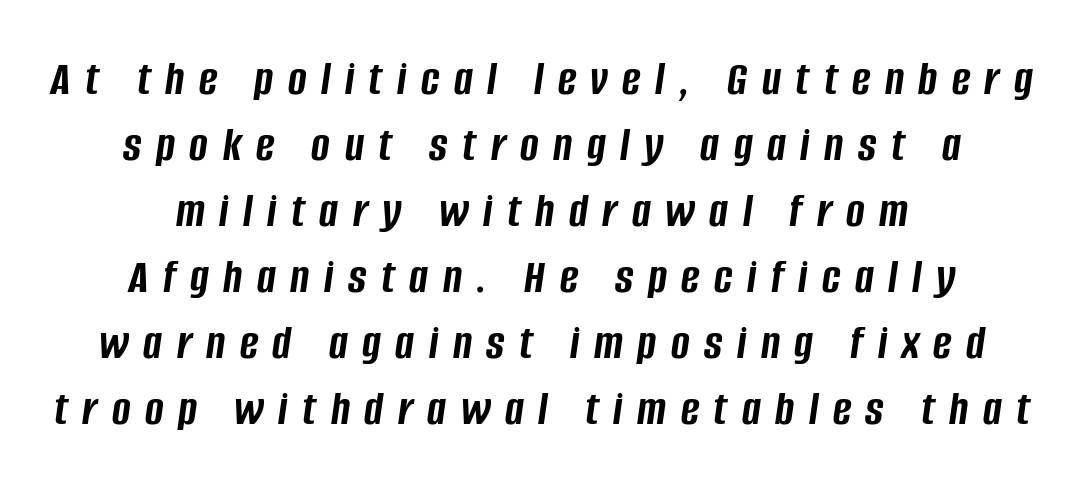
The leading is moderate, giving the passage an even texture. The passage is arranged like a title page — every line centered. You'd pick this weight for a headline — it's a proper bold. You could not count columns in this text — the font is proportionally spaced. The baseline area is clear. You can tell it's italic because the verticals aren't actually vertical.
